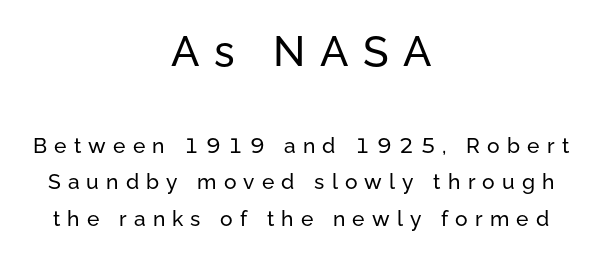
{"serif": "no", "italic": "no", "width": "normal", "stroke_contrast": "low", "x_height": "medium", "monospaced": "no", "underline": "no", "align": "center", "line_spacing_ratio": 1.74, "letter_spacing": "wide", "letter_spacing_em": 0.34, "larger_block": "first", "size_ratio": 2.0, "glyph_px": 42}
